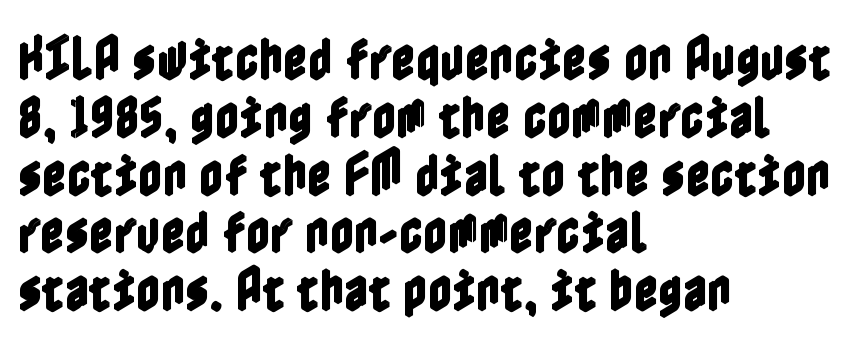
Q: Is the text italic (slanted)? A: No, it is upright.
Q: Is the text underlined? A: No.
Q: How is the paragraph aligned? A: Left-aligned.
Q: Is the spacing between letters normal or unusually wide? A: Normal.
Q: Width (condensed, normal, or wide)? A: Condensed.
Q: x-height? A: Medium.
